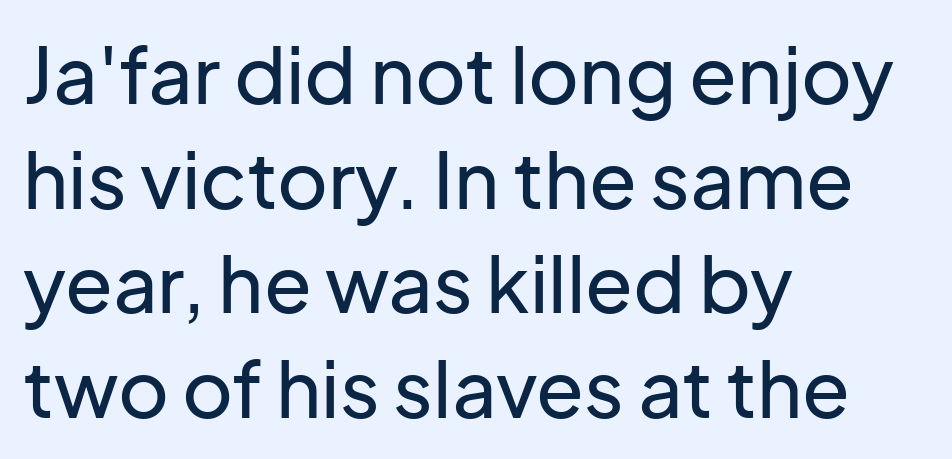
Q: Is the text italic (slanted)? A: No, it is upright.
Q: Is the typeface a serif or a sans-serif typeface? A: Sans-serif.
Q: Is the text underlined? A: No.
Q: How is the paragraph aligned? A: Left-aligned.
Q: Is the spacing between letters normal or unusually wide? A: Normal.
Q: Is the spacing between lines tight, normal or loose? A: Normal.
Q: Width (condensed, normal, or wide)? A: Normal.
Q: Stroke contrast? A: Low.
Q: x-height? A: Medium.
Q: Monospaced? A: No.
